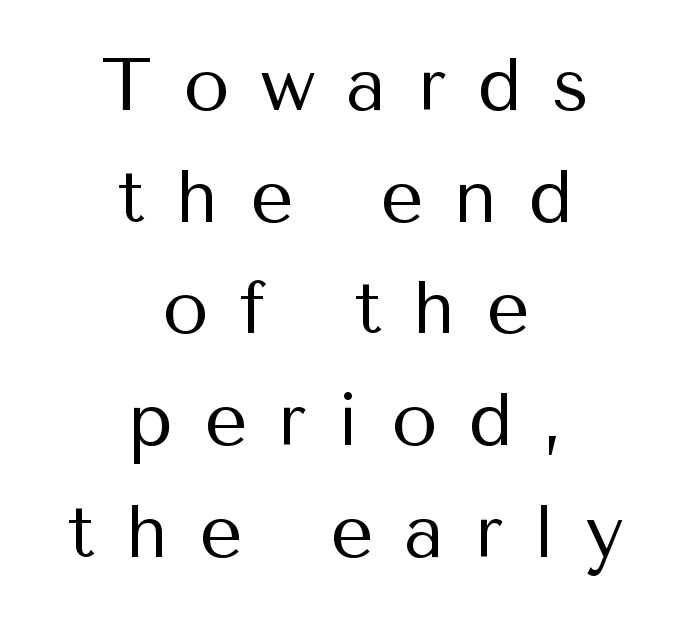
Do the characters align in a grid? No, the font is proportional. Nobody drew a line under any word here. Letters have the restrained weight of plain body copy at most. In terms of leading, this rendering sits right in the middle. A typesetter would label this face a sans.
